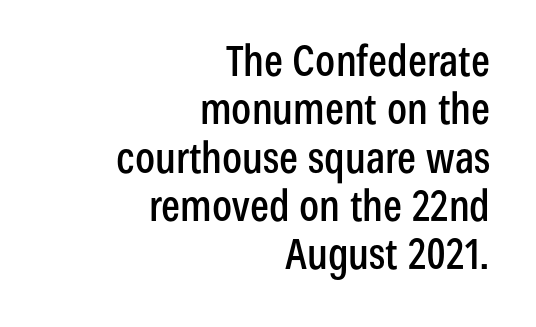
The image shows 42 px condensed sans-serif type, upright; set right-aligned, tight line spacing (1.15x), normal letter spacing, not underlined; low stroke contrast and a medium x-height.
